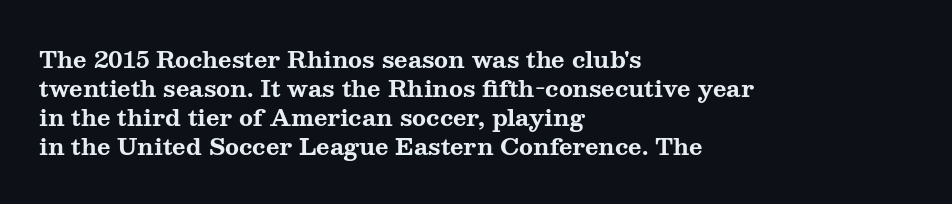
The typography opts for an upright posture over an oblique one. What weight is shown? A full bold with thick strokes. How would I describe the line gaps? Plain and ordinary. Each line starts at the same left margin while the right side varies.
